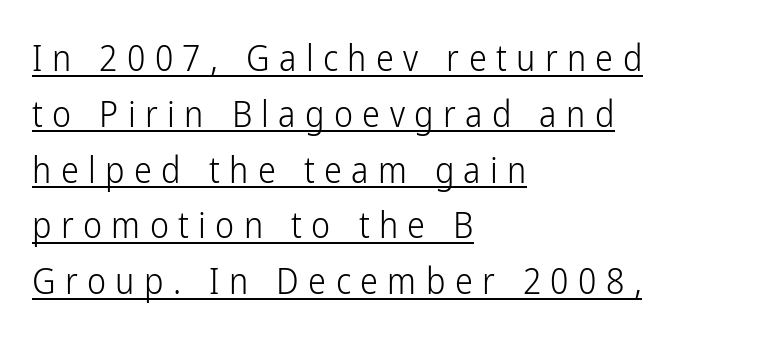
Q: Is the text bold? A: No.
Q: Is the text italic (slanted)? A: No, it is upright.
Q: Is the typeface a serif or a sans-serif typeface? A: Sans-serif.
Q: Is the text underlined? A: Yes.
Q: How is the paragraph aligned? A: Left-aligned.
Q: Is the spacing between letters normal or unusually wide? A: Unusually wide.
Q: Is the spacing between lines tight, normal or loose? A: Normal.
Q: Width (condensed, normal, or wide)? A: Condensed.
Q: Stroke contrast? A: Low.
Q: x-height? A: Medium.
Q: Monospaced? A: No.
